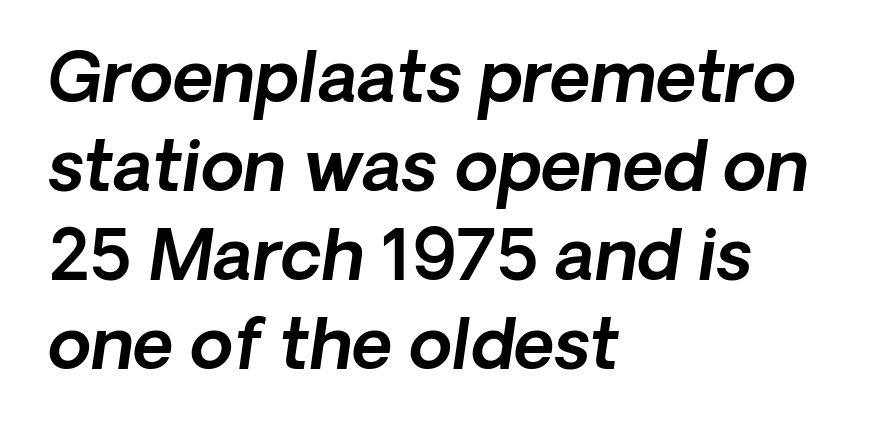
The baseline area is clear. If you drew a line through each stem, it would be angled. The block of text has a typical density, with ordinary space between rows. Teacher's note: observe the even left margin — that is flush-left alignment.
